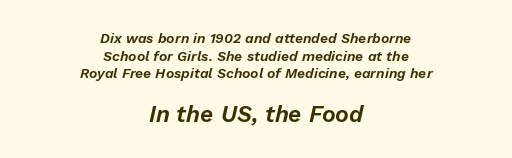
{"italic": "yes", "lean": "right", "slant_degrees": 13, "underline": "no", "align": "center", "line_spacing": "normal", "line_spacing_ratio": 1.26, "letter_spacing": "normal", "letter_spacing_em": 0.0, "larger_block": "second", "size_ratio": 1.64, "glyph_px": 23}
